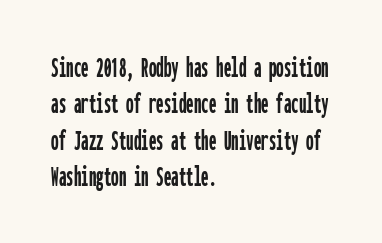
The foot of each line stays bare and open. The designer went with a sans here, leaving each stem footless. Line starts are locked; line ends wander. Vertical strokes here are truly vertical.
